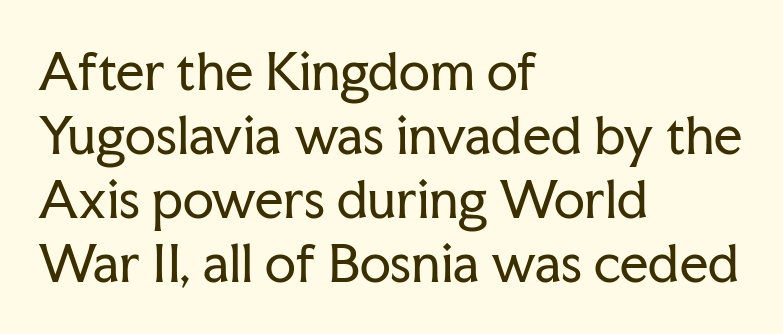
{"serif": "yes", "italic": "no", "bold": "no", "weight": "regular", "width": "normal", "stroke_contrast": "low", "x_height": "medium", "monospaced": "no", "underline": "no", "align": "left", "line_spacing": "normal", "line_spacing_ratio": 1.28, "letter_spacing": "normal", "letter_spacing_em": 0.0, "glyph_px": 50}
